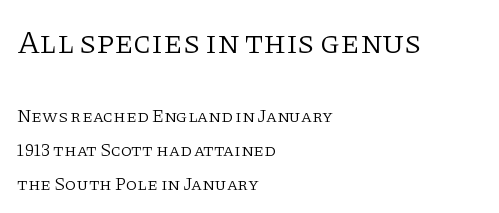
The image shows 32 px light serif type, upright; set left-aligned, line spacing 1.87x, normal letter spacing, not underlined; the first (top) block is 1.78x larger; low stroke contrast and a large x-height.
